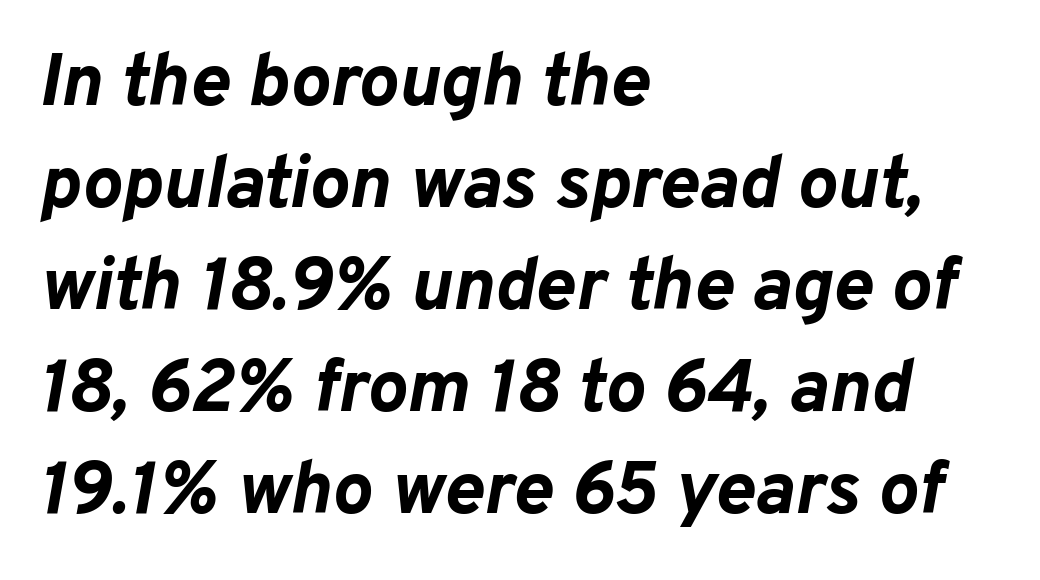
Students, note that the glyphs here touch the page at normal intervals. Visually the block forms a straight wall on the left and a jagged coastline on the right. Its strokes are broad and dark, the hallmark of bold type. Descenders hang freely into open space. In terms of leading, this rendering sits right in the middle.
